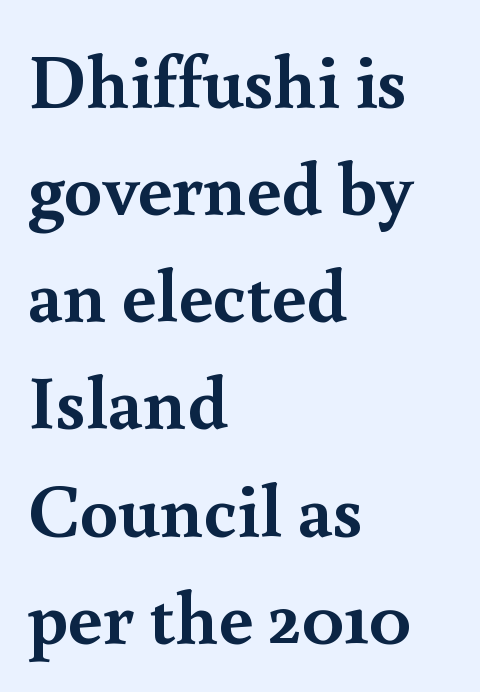
The leading is moderate, giving the passage an even texture. Look at the bottom of the vertical strokes: they flare into serifs here. Tracking here is standard; glyphs follow each other at the usual distance. Casual observation: everything's shoved over to the left. This is the regular roman posture of the typeface. Typesetter's note: full bold, strokes at maximum text heaviness.
